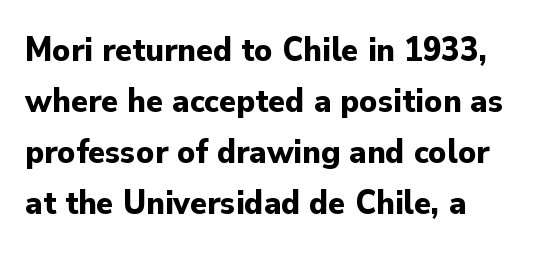
{"serif": "no", "italic": "no", "bold": "yes", "weight": "bold", "width": "normal", "stroke_contrast": "low", "x_height": "small", "monospaced": "no", "underline": "no", "align": "left", "line_spacing": "normal", "line_spacing_ratio": 1.46, "letter_spacing": "normal", "letter_spacing_em": 0.0, "glyph_px": 35}
